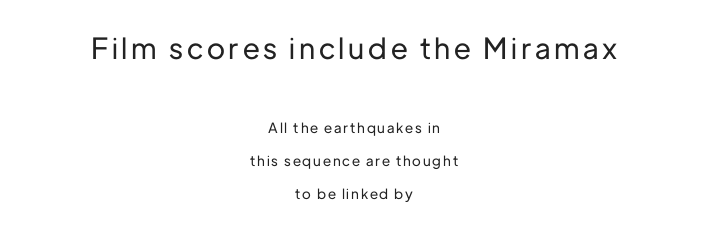
{"serif": "no", "italic": "no", "width": "normal", "stroke_contrast": "low", "x_height": "medium", "monospaced": "no", "underline": "no", "align": "center", "line_spacing": "loose", "line_spacing_ratio": 2.35, "larger_block": "first", "size_ratio": 2.07, "glyph_px": 29}
